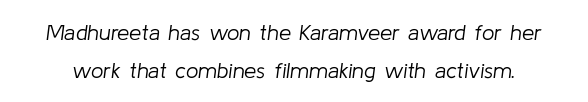
Q: Is the text bold? A: No.
Q: Is the text italic (slanted)? A: Yes, it leans right by about 8 degrees.
Q: Is the text underlined? A: No.
Q: Is the spacing between letters normal or unusually wide? A: Normal.
